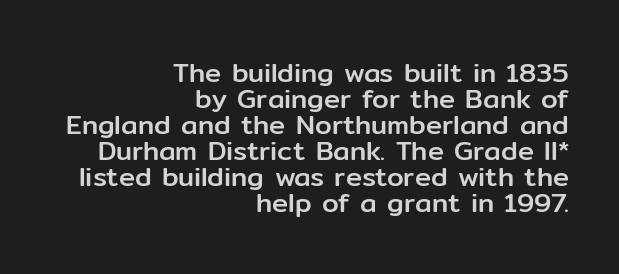
The image shows 27 px text type, upright; set right-aligned, tight line spacing (0.96x), normal letter spacing, not underlined.
